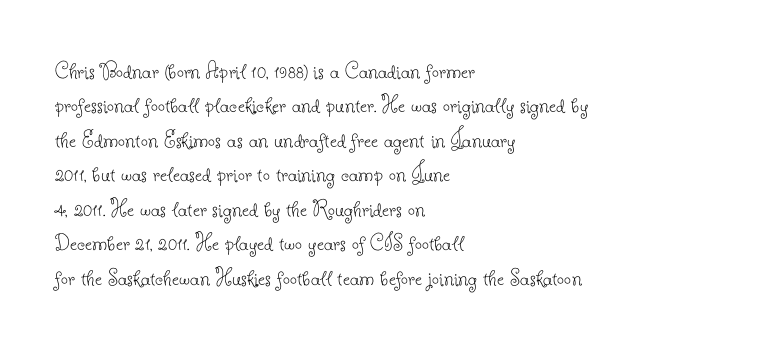
The image shows 25 px text type, upright; set left-aligned, normal line spacing (1.38x), normal letter spacing, not underlined.
